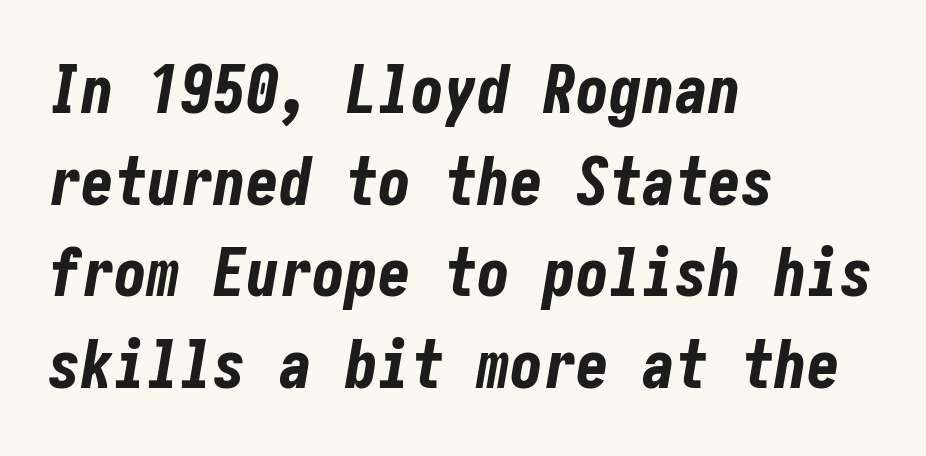
The image shows 66 px bold, condensed type, italic (leaning right); set left-aligned, normal line spacing (1.39x), normal letter spacing, not underlined; low stroke contrast and a medium x-height.
